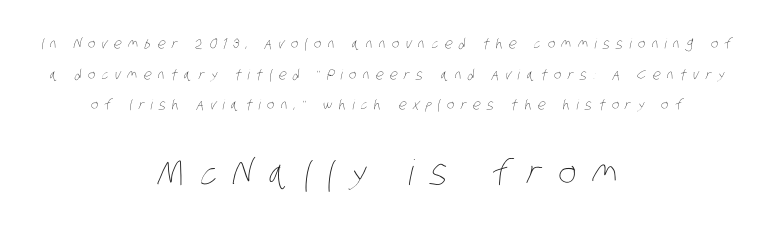
Q: Is the text bold? A: No.
Q: Is the text underlined? A: No.
Q: How is the paragraph aligned? A: Centered.
Q: Is the spacing between letters normal or unusually wide? A: Unusually wide.
Q: Is the spacing between lines tight, normal or loose? A: Loose.
Q: Which block of text is set in a larger size, the first (top) or the second (bottom)? A: The second (bottom) one.
Q: Width (condensed, normal, or wide)? A: Condensed.
Q: Stroke contrast? A: Low.
Q: x-height? A: Large.
Q: Monospaced? A: No.
